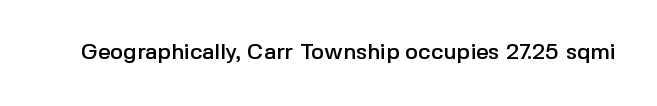
Tall strokes in this sample are plumb rather than angled. Short note: letters normally spaced. Lines of text with bare space underneath.
